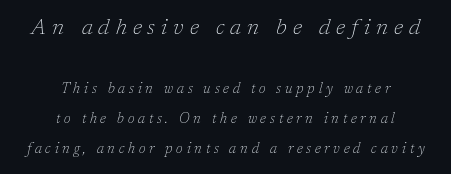
The image shows 22 px text type, italic (leaning right); set centered, loose line spacing (2.14x), unusually wide letter spacing (+0.27 em), not underlined; the first (top) block is 1.57x larger.
